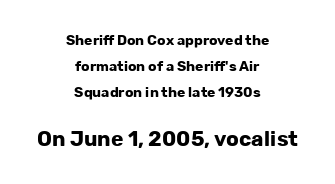
Q: Is the text bold? A: Yes.
Q: Is the text italic (slanted)? A: No, it is upright.
Q: Is the text underlined? A: No.
Q: How is the paragraph aligned? A: Centered.
Q: Is the spacing between letters normal or unusually wide? A: Normal.
Q: Which block of text is set in a larger size, the first (top) or the second (bottom)? A: The second (bottom) one.
